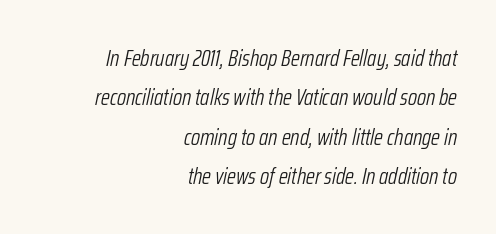
The image shows 23 px text type, italic (leaning right); set right-aligned, line spacing 1.71x, normal letter spacing, not underlined.
